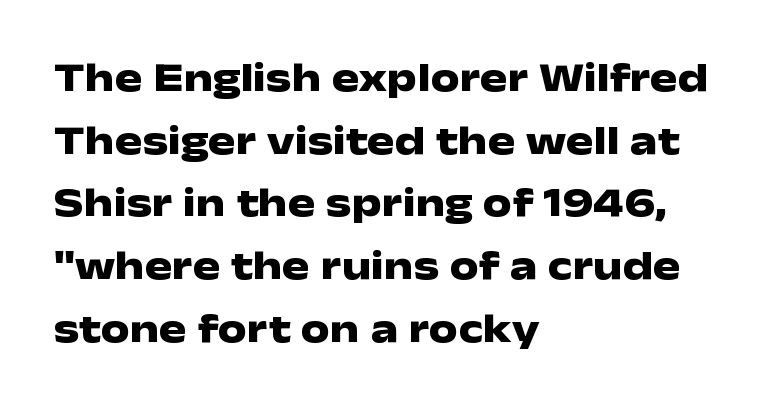
Q: Is the text bold? A: Yes.
Q: Is the text italic (slanted)? A: No, it is upright.
Q: Is the typeface a serif or a sans-serif typeface? A: Sans-serif.
Q: Is the text underlined? A: No.
Q: How is the paragraph aligned? A: Left-aligned.
Q: Is the spacing between letters normal or unusually wide? A: Normal.
Q: Is the spacing between lines tight, normal or loose? A: Normal.
Q: Width (condensed, normal, or wide)? A: Wide.
Q: Stroke contrast? A: Low.
Q: x-height? A: Medium.
Q: Monospaced? A: No.
